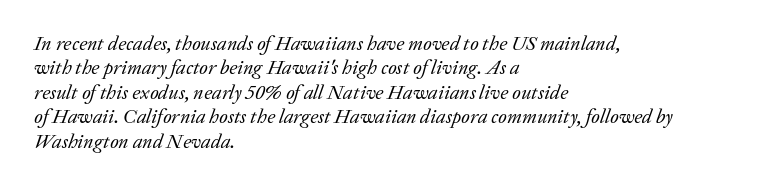
Q: Is the text bold? A: No.
Q: Is the text italic (slanted)? A: Yes, it leans right by about 20 degrees.
Q: Is the text underlined? A: No.
Q: How is the paragraph aligned? A: Left-aligned.
Q: Is the spacing between letters normal or unusually wide? A: Normal.
